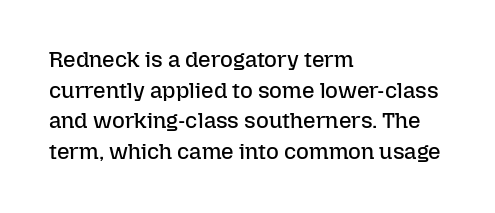
Here the glyphs are tracked normally, forming tight word shapes. This sample keeps an unexceptional amount of space between lines. Every character sits straight up, as roman type does. Each stroke keeps to a modest, everyday thickness or less. This rendering uses left alignment, leaving the right contour irregular. Descenders are the only things crossing below the line.
